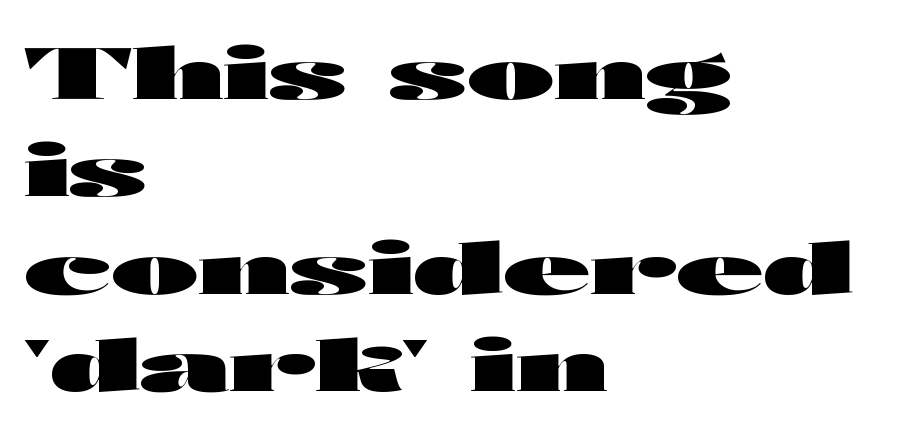
{"serif": "no", "italic": "no", "bold": "yes", "weight": "heavy", "width": "wide", "stroke_contrast": "high", "x_height": "medium", "monospaced": "no", "underline": "no", "align": "left", "line_spacing": "normal", "line_spacing_ratio": 1.37, "letter_spacing": "normal", "letter_spacing_em": 0.0, "glyph_px": 71}
